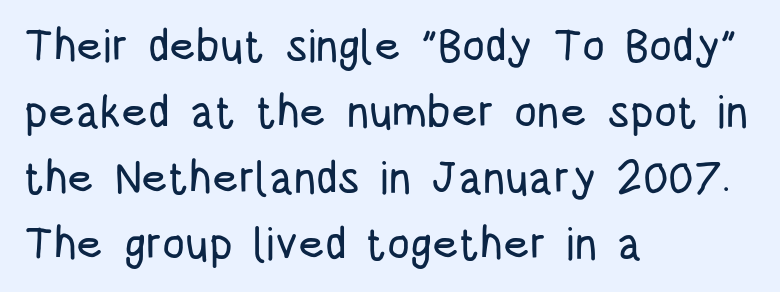
Q: Is the text italic (slanted)? A: No, it is upright.
Q: Is the typeface a serif or a sans-serif typeface? A: Sans-serif.
Q: Is the text underlined? A: No.
Q: How is the paragraph aligned? A: Left-aligned.
Q: Is the spacing between letters normal or unusually wide? A: Normal.
Q: Is the spacing between lines tight, normal or loose? A: Normal.
Q: Width (condensed, normal, or wide)? A: Condensed.
Q: Stroke contrast? A: Low.
Q: x-height? A: Large.
Q: Monospaced? A: No.
